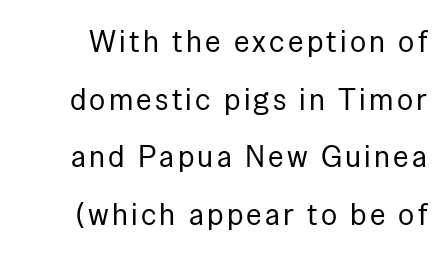
The zone under the glyphs is completely vacant. Whoever set this chose breathing room over compactness in the vertical rhythm. Letterform terminals end flat and unadorned throughout the passage. Character widths vary here, with narrow letters taking less room than wide ones. Bold? No — there's no thickening of the strokes. Ordinary non-slanted type is in use.
